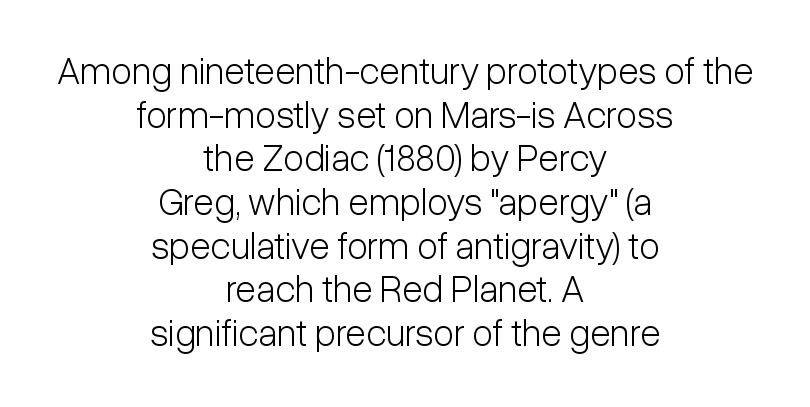
Q: Is the text bold? A: No.
Q: Is the text italic (slanted)? A: No, it is upright.
Q: Is the typeface a serif or a sans-serif typeface? A: Sans-serif.
Q: Is the text underlined? A: No.
Q: How is the paragraph aligned? A: Centered.
Q: Is the spacing between letters normal or unusually wide? A: Normal.
Q: Is the spacing between lines tight, normal or loose? A: Tight.
Q: Width (condensed, normal, or wide)? A: Condensed.
Q: Stroke contrast? A: Low.
Q: x-height? A: Medium.
Q: Monospaced? A: No.
